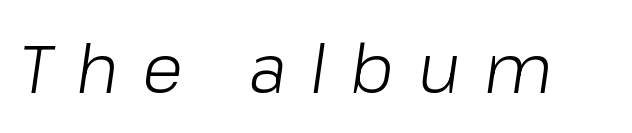
Q: Is the text bold? A: No.
Q: Is the text italic (slanted)? A: Yes, it leans right by about 8 degrees.
Q: Is the text underlined? A: No.
Q: Is the spacing between letters normal or unusually wide? A: Unusually wide.
Q: Width (condensed, normal, or wide)? A: Normal.
Q: Stroke contrast? A: Low.
Q: x-height? A: Medium.
Q: Monospaced? A: No.
